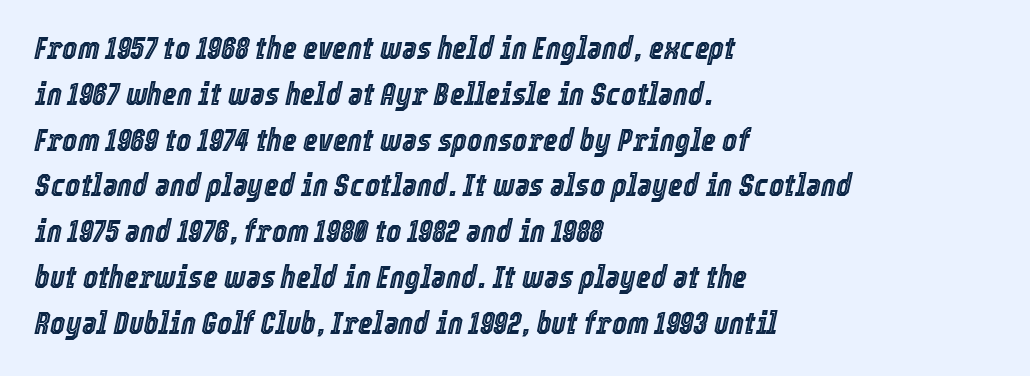
Q: Is the text italic (slanted)? A: Yes, it leans right by about 12 degrees.
Q: Is the text underlined? A: No.
Q: How is the paragraph aligned? A: Left-aligned.
Q: Is the spacing between letters normal or unusually wide? A: Normal.
Q: Is the spacing between lines tight, normal or loose? A: Normal.
Q: Width (condensed, normal, or wide)? A: Condensed.
Q: x-height? A: Medium.
Q: Monospaced? A: No.
